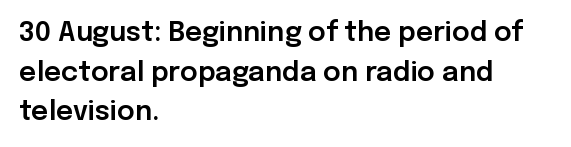
The image shows 27 px text type, upright; set left-aligned, normal line spacing (1.47x), normal letter spacing, not underlined.
